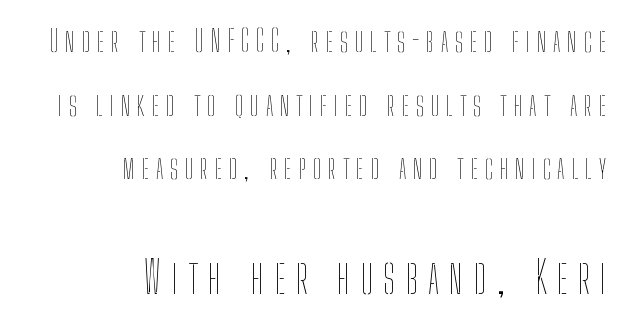
Q: Is the text bold? A: No.
Q: Is the text italic (slanted)? A: No, it is upright.
Q: Is the text underlined? A: No.
Q: How is the paragraph aligned? A: Right-aligned.
Q: Is the spacing between letters normal or unusually wide? A: Unusually wide.
Q: Is the spacing between lines tight, normal or loose? A: Loose.
Q: Which block of text is set in a larger size, the first (top) or the second (bottom)? A: The second (bottom) one.
Q: Width (condensed, normal, or wide)? A: Condensed.
Q: Stroke contrast? A: Low.
Q: x-height? A: Medium.
Q: Monospaced? A: No.
